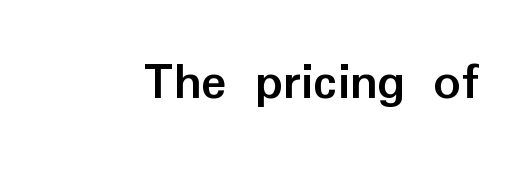
The image shows 54 px semibold sans-serif type, upright; set normal letter spacing, not underlined; low stroke contrast and a medium x-height.
